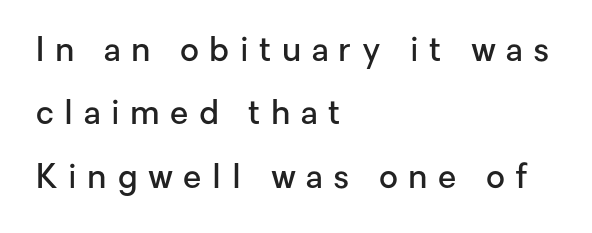
The image shows 33 px semibold sans-serif type, upright; set left-aligned, loose line spacing (1.92x), unusually wide letter spacing (+0.32 em), not underlined; low stroke contrast and a medium x-height.
